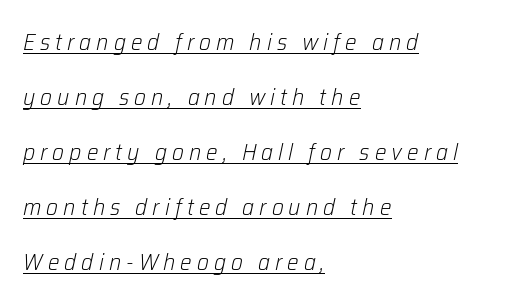
{"italic": "yes", "lean": "right", "slant_degrees": 12, "bold": "no", "underline": "yes", "align": "left", "line_spacing": "loose", "line_spacing_ratio": 2.39, "letter_spacing": "wide", "letter_spacing_em": 0.22, "glyph_px": 23}
